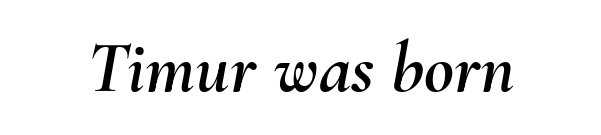
Q: Is the text italic (slanted)? A: Yes, it leans right by about 10 degrees.
Q: Is the text underlined? A: No.
Q: Is the spacing between letters normal or unusually wide? A: Normal.
Q: Width (condensed, normal, or wide)? A: Normal.
Q: Stroke contrast? A: Medium.
Q: x-height? A: Small.
Q: Monospaced? A: No.
